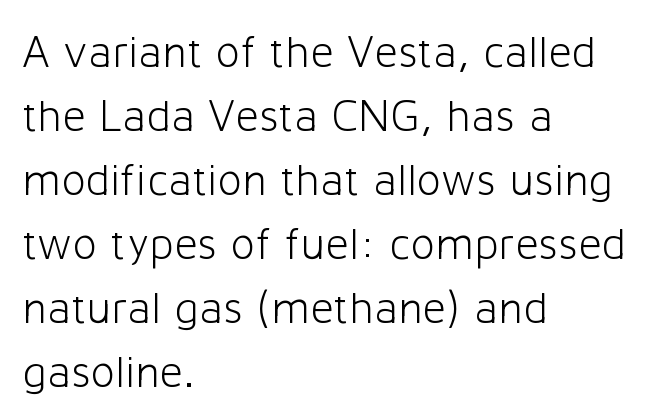
Typeset ragged right — the left edge is the straight one. Is this a fixed-width face? No — the glyphs have proportional, varying widths. Just letters on the line, the space beneath them empty. One glance says typical: line gaps are just what's usual. The rendering shows plain stroke endings on the letterforms — a sans-serif design.
